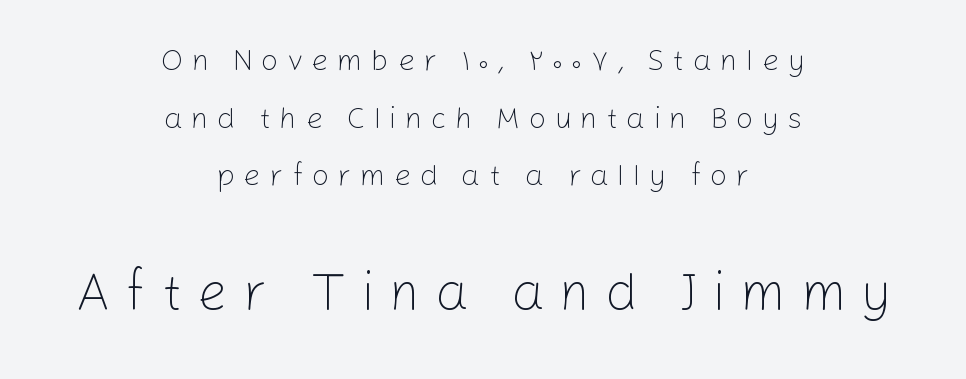
{"serif": "no", "italic": "no", "bold": "no", "weight": "light", "width": "normal", "stroke_contrast": "low", "x_height": "medium", "monospaced": "no", "underline": "no", "align": "center", "line_spacing": "loose", "line_spacing_ratio": 1.92, "letter_spacing": "wide", "letter_spacing_em": 0.28, "larger_block": "second", "size_ratio": 1.77, "glyph_px": 53}
